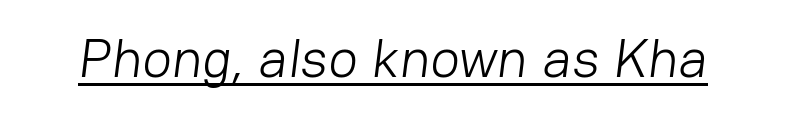
Proportional: the letters do not fall into vertical columns. Does a line run under the words? Yes, clearly. Note: no serifs on the glyphs. The letters look calm and open, with moderate or lighter stems.
